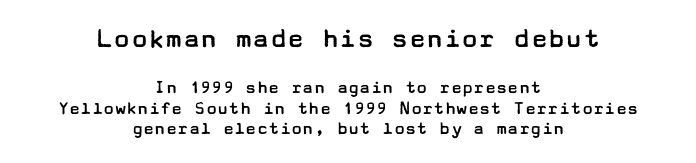
{"serif": "no", "italic": "no", "bold": "no", "weight": "regular", "width": "wide", "stroke_contrast": "low", "x_height": "medium", "underline": "no", "align": "center", "line_spacing": "tight", "line_spacing_ratio": 1.07, "letter_spacing": "normal", "letter_spacing_em": 0.0, "larger_block": "first", "size_ratio": 1.53, "glyph_px": 29}
